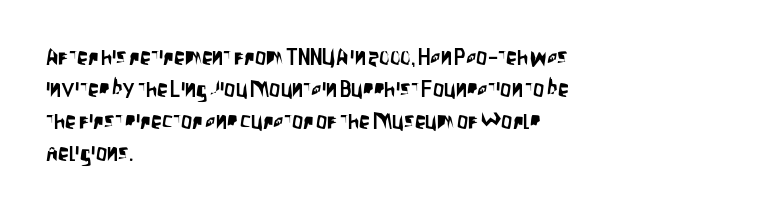
Q: Is the text italic (slanted)? A: No, it is upright.
Q: Is the text underlined? A: No.
Q: How is the paragraph aligned? A: Left-aligned.
Q: Is the spacing between letters normal or unusually wide? A: Normal.
Q: Is the spacing between lines tight, normal or loose? A: Normal.
